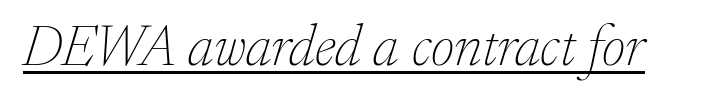
This sample uses a serif face. Look at the tracking — it's just the regular setting, nothing added. This reads as an unemphasized weight, regular at the heaviest. A rule runs beneath these lines of type.
